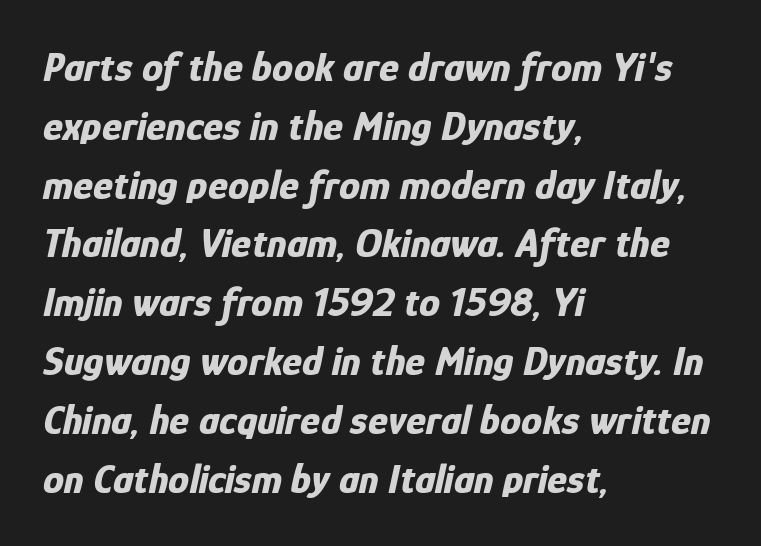
Q: Is the text bold? A: Yes.
Q: Is the text italic (slanted)? A: Yes, it leans right by about 12 degrees.
Q: Is the text underlined? A: No.
Q: How is the paragraph aligned? A: Left-aligned.
Q: Is the spacing between letters normal or unusually wide? A: Normal.
Q: Is the spacing between lines tight, normal or loose? A: Normal.
Q: Width (condensed, normal, or wide)? A: Condensed.
Q: Stroke contrast? A: Low.
Q: x-height? A: Medium.
Q: Monospaced? A: No.
